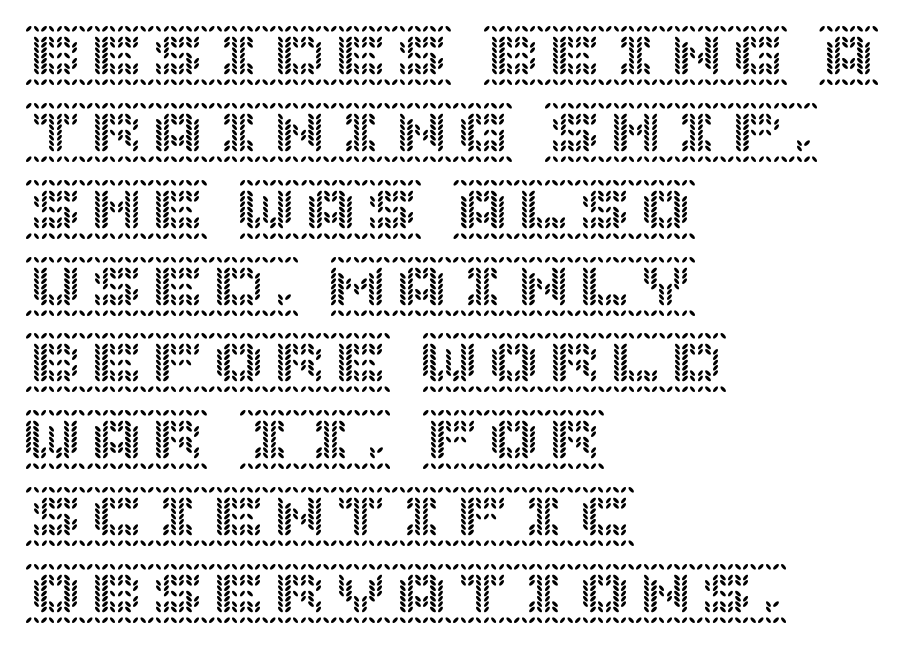
The image shows 61 px text type, upright; set left-aligned, normal line spacing (1.26x), normal letter spacing, not underlined; a large x-height.
